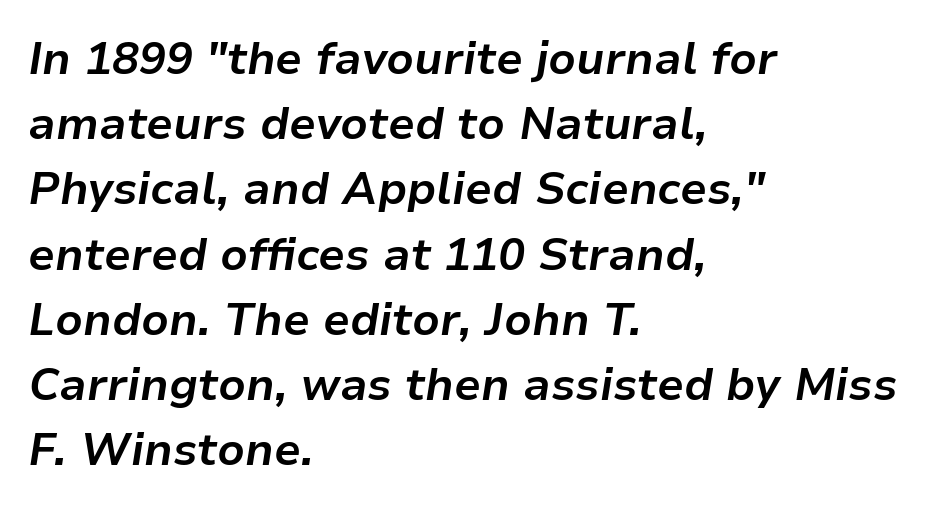
{"italic": "yes", "lean": "right", "slant_degrees": 9, "bold": "yes", "weight": "bold", "width": "normal", "stroke_contrast": "low", "x_height": "medium", "monospaced": "no", "underline": "no", "align": "left", "line_spacing": "normal", "line_spacing_ratio": 1.45, "letter_spacing": "normal", "letter_spacing_em": 0.0, "glyph_px": 45}
